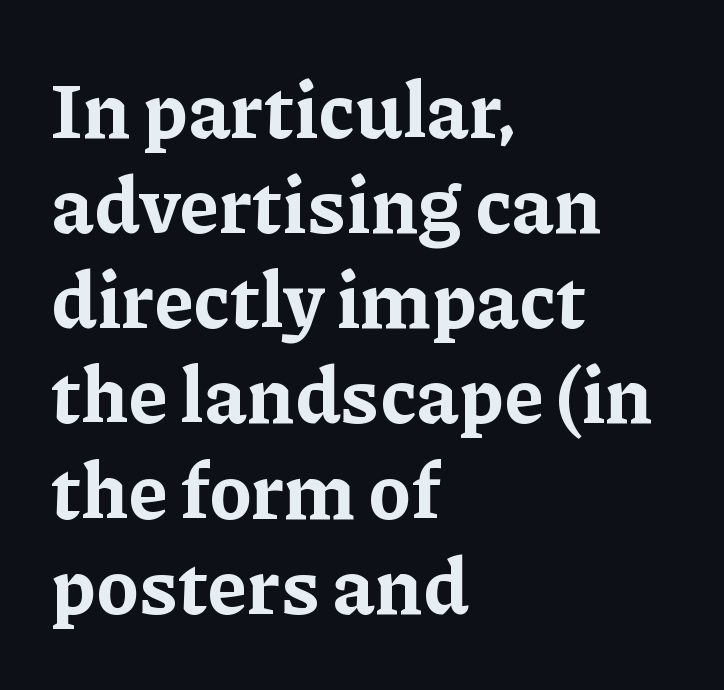
Italic: no, the glyphs are upright roman. The rendering anchors every line to the left-hand side. You could call the tracking neutral — neither tight nor loose. Varying glyph widths throughout — classic text-font behaviour. The foot of each line stays bare and open. Weight check: bold — yes, fully.
